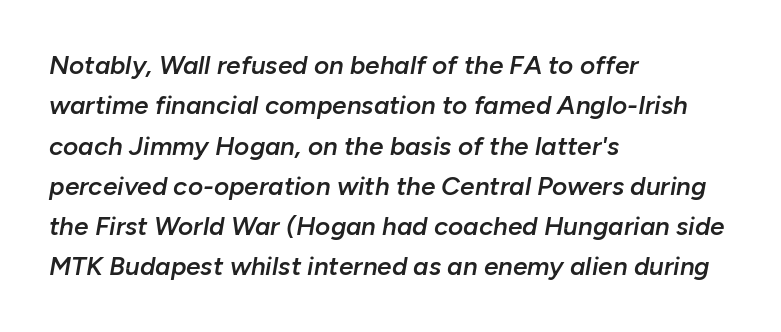
{"italic": "yes", "lean": "right", "slant_degrees": 10, "bold": "semi", "underline": "no", "align": "left", "line_spacing": "normal", "line_spacing_ratio": 1.55, "letter_spacing": "normal", "letter_spacing_em": 0.0, "glyph_px": 26}
